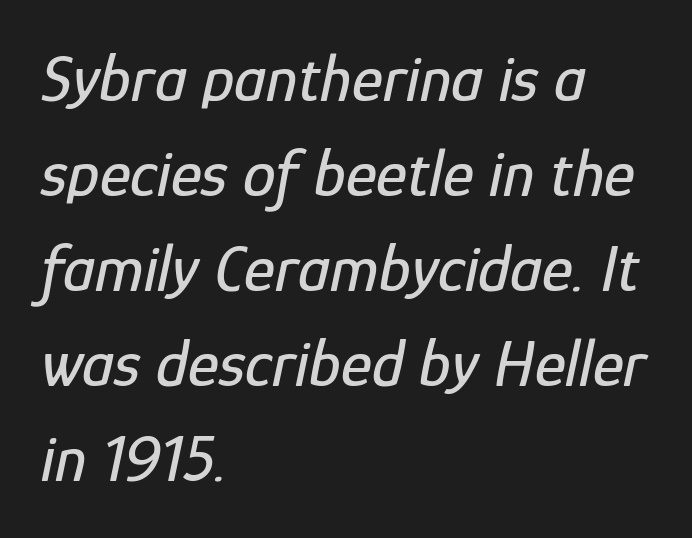
The image shows 66 px condensed type, italic (leaning right); set left-aligned, normal line spacing (1.44x), normal letter spacing, not underlined; low stroke contrast and a medium x-height.
